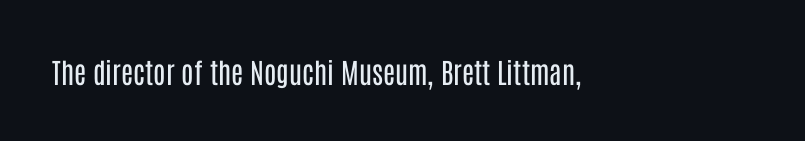
The image shows 28 px regular-weight, condensed sans-serif type, upright; set normal letter spacing, not underlined; low stroke contrast and a large x-height.
